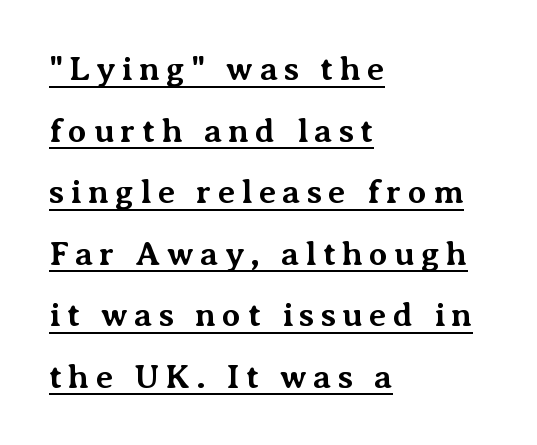
This is roman type, the default non-slanted kind. Is this a sans? No — the strokes have serifs. These characters rest on top of a visible drawn line. The lines in this sample share a left origin and differ only in where they stop. You could not count columns in this text — the font is proportionally spaced. Heavy, bold letterforms.
